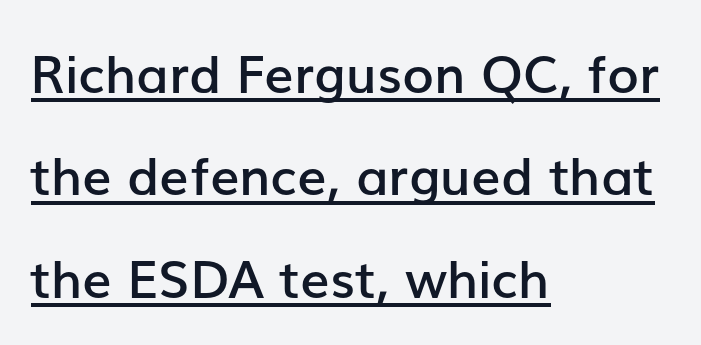
{"serif": "no", "italic": "no", "bold": "semi", "weight": "semibold", "width": "normal", "stroke_contrast": "low", "x_height": "medium", "monospaced": "no", "underline": "yes", "align": "left", "line_spacing": "loose", "line_spacing_ratio": 1.97, "letter_spacing": "normal", "letter_spacing_em": 0.0, "glyph_px": 52}
